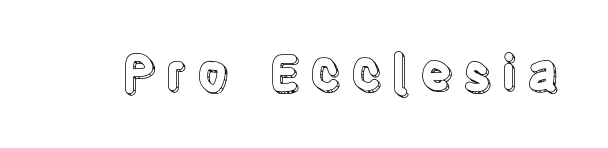
Q: Is the text italic (slanted)? A: No, it is upright.
Q: Is the text underlined? A: No.
Q: Width (condensed, normal, or wide)? A: Condensed.
Q: x-height? A: Large.
Q: Monospaced? A: No.
